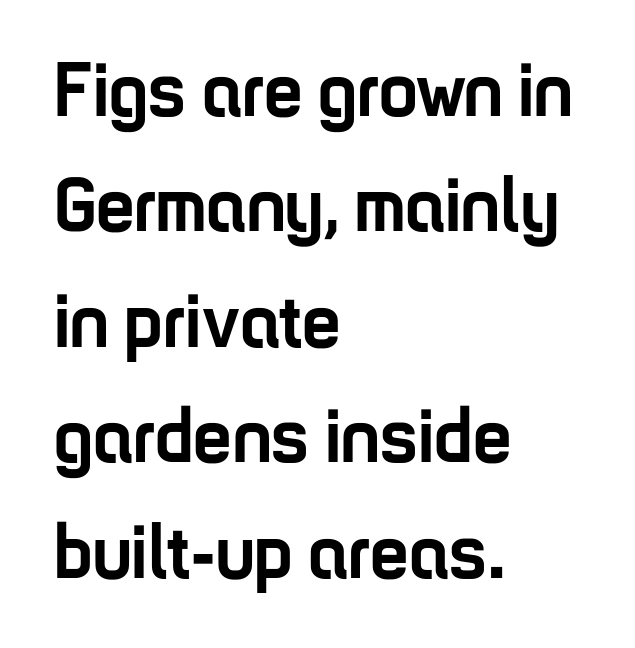
{"serif": "no", "italic": "no", "bold": "yes", "weight": "semibold", "width": "condensed", "stroke_contrast": "low", "x_height": "medium", "monospaced": "no", "underline": "no", "align": "left", "line_spacing": "normal", "line_spacing_ratio": 1.5, "letter_spacing": "normal", "letter_spacing_em": 0.0, "glyph_px": 77}
